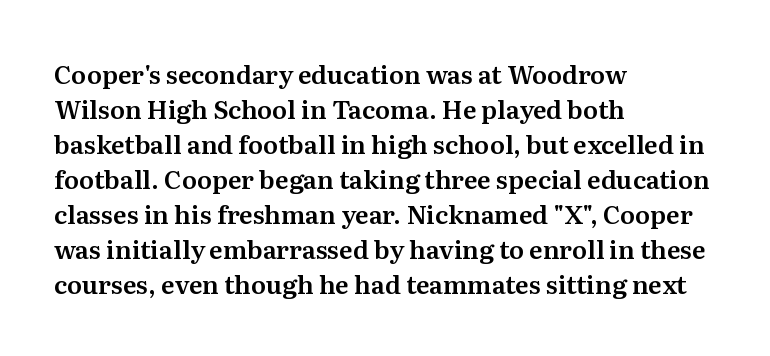
{"italic": "no", "underline": "no", "align": "left", "line_spacing": "normal", "line_spacing_ratio": 1.4, "letter_spacing": "normal", "letter_spacing_em": 0.0, "glyph_px": 25}
